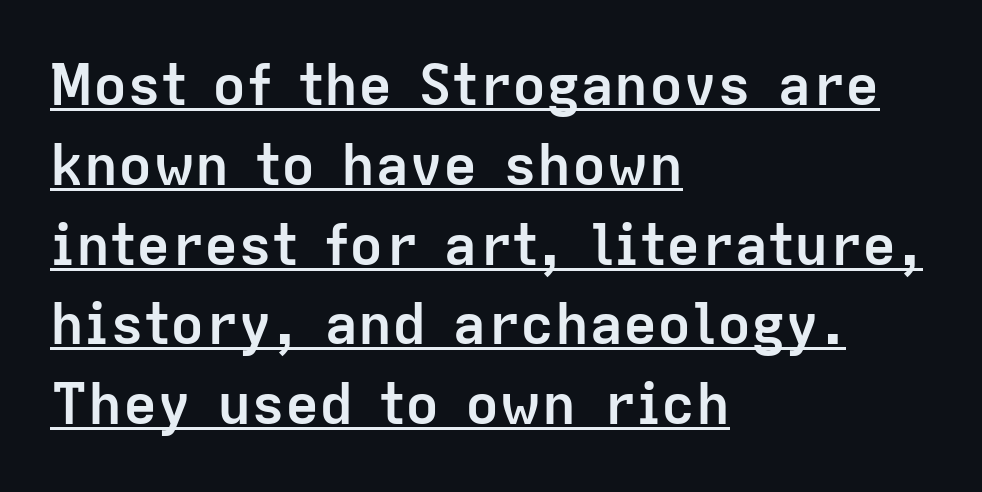
Q: Is the text bold? A: Yes.
Q: Is the text italic (slanted)? A: No, it is upright.
Q: Is the typeface a serif or a sans-serif typeface? A: Sans-serif.
Q: Is the text underlined? A: Yes.
Q: How is the paragraph aligned? A: Left-aligned.
Q: Is the spacing between letters normal or unusually wide? A: Normal.
Q: Is the spacing between lines tight, normal or loose? A: Normal.
Q: Width (condensed, normal, or wide)? A: Normal.
Q: Stroke contrast? A: Low.
Q: x-height? A: Medium.
Q: Monospaced? A: No.
